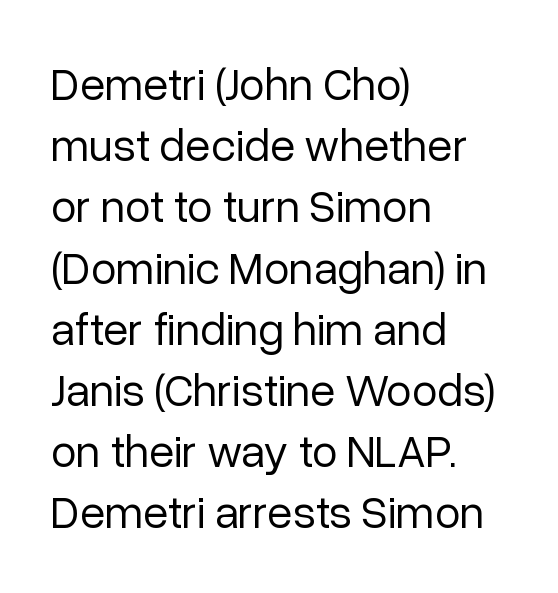
{"serif": "no", "italic": "no", "bold": "no", "weight": "regular", "width": "normal", "stroke_contrast": "low", "x_height": "medium", "monospaced": "no", "underline": "no", "align": "left", "line_spacing": "normal", "line_spacing_ratio": 1.33, "letter_spacing": "normal", "letter_spacing_em": 0.0, "glyph_px": 46}
